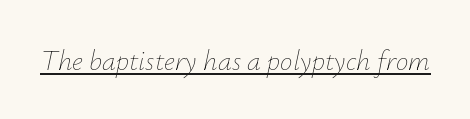
Q: Is the text bold? A: No.
Q: Is the text italic (slanted)? A: Yes, it leans right by about 12 degrees.
Q: Is the text underlined? A: Yes.
Q: Is the spacing between letters normal or unusually wide? A: Normal.
Q: Width (condensed, normal, or wide)? A: Normal.
Q: Stroke contrast? A: Low.
Q: x-height? A: Small.
Q: Monospaced? A: No.
